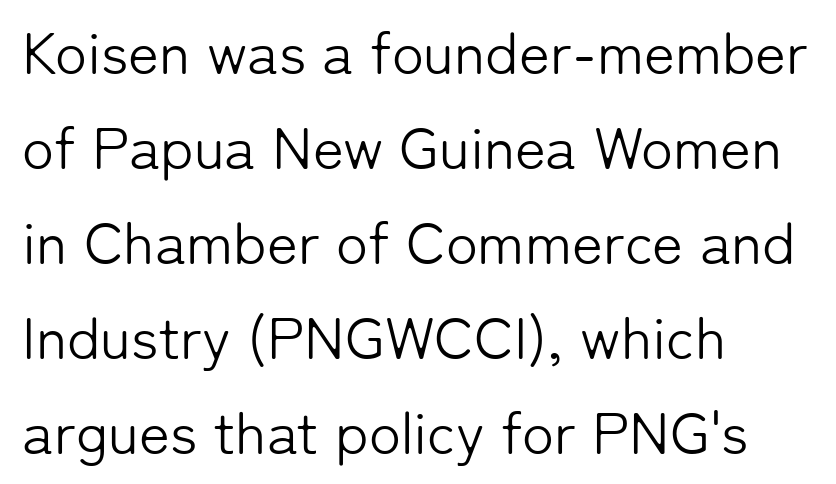
Q: Is the text bold? A: No.
Q: Is the text italic (slanted)? A: No, it is upright.
Q: Is the typeface a serif or a sans-serif typeface? A: Sans-serif.
Q: Is the text underlined? A: No.
Q: How is the paragraph aligned? A: Left-aligned.
Q: Is the spacing between letters normal or unusually wide? A: Normal.
Q: Is the spacing between lines tight, normal or loose? A: Normal.
Q: Width (condensed, normal, or wide)? A: Normal.
Q: Stroke contrast? A: Low.
Q: x-height? A: Medium.
Q: Monospaced? A: No.
